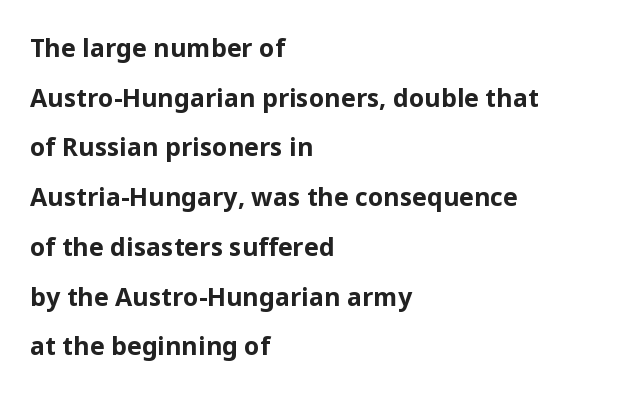
{"italic": "no", "bold": "yes", "underline": "no", "align": "left", "line_spacing": "loose", "line_spacing_ratio": 1.99, "letter_spacing": "normal", "letter_spacing_em": 0.0, "glyph_px": 25}
